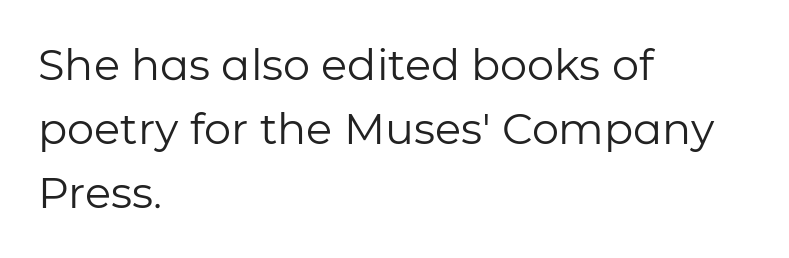
Q: Is the text bold? A: No.
Q: Is the text italic (slanted)? A: No, it is upright.
Q: Is the typeface a serif or a sans-serif typeface? A: Sans-serif.
Q: Is the text underlined? A: No.
Q: How is the paragraph aligned? A: Left-aligned.
Q: Is the spacing between letters normal or unusually wide? A: Normal.
Q: Is the spacing between lines tight, normal or loose? A: Normal.
Q: Width (condensed, normal, or wide)? A: Normal.
Q: Stroke contrast? A: Low.
Q: x-height? A: Medium.
Q: Monospaced? A: No.
